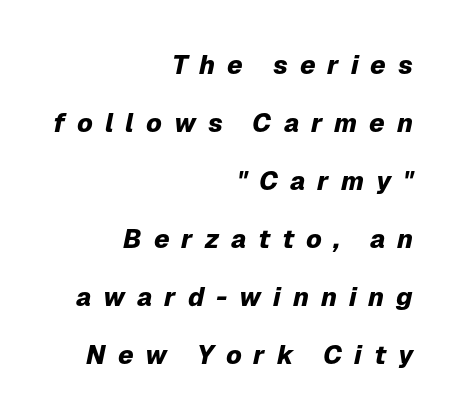
Q: Is the text bold? A: Yes.
Q: Is the text italic (slanted)? A: Yes, it leans right by about 12 degrees.
Q: Is the text underlined? A: No.
Q: How is the paragraph aligned? A: Right-aligned.
Q: Is the spacing between letters normal or unusually wide? A: Unusually wide.
Q: Is the spacing between lines tight, normal or loose? A: Loose.
